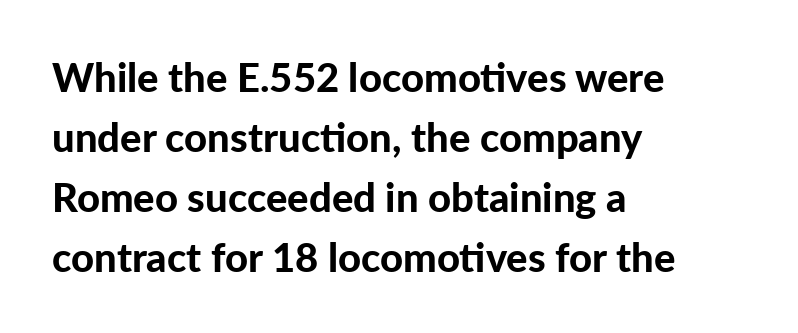
Evenly set lines give the paragraph a standard silhouette. Does the lettering tilt? It doesn't — this is upright. Heft: maximum for text — a bold. These lines stack with their left ends in a neat column. Spacing between characters is what you'd get straight out of the box.
